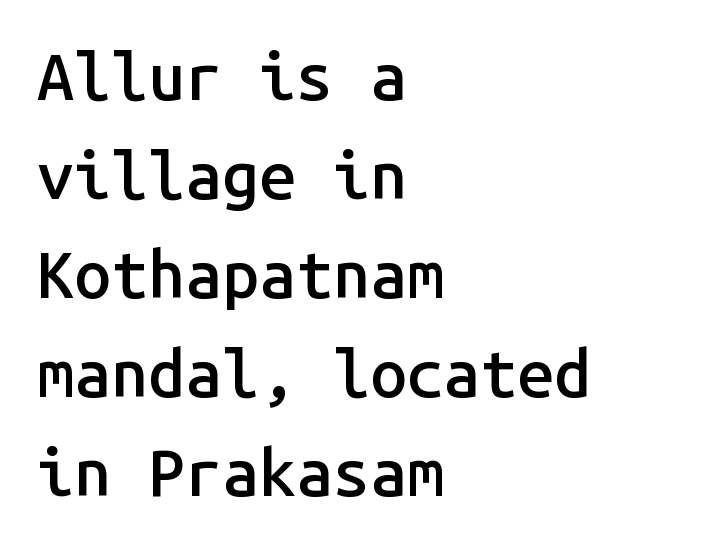
Stroke terminals: plain, sans-serif. This sample uses an upright cut, with every glyph sitting square on the baseline. The baseline area is clear. The letters sit at their default tracking, neither squeezed nor spread. Regular leading.
